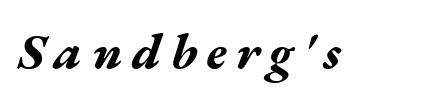
The image shows 50 px bold, wide type, italic (leaning right); set not underlined; medium stroke contrast and a medium x-height.
